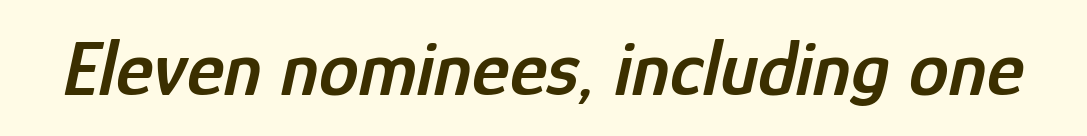
Letters rest on an invisible, unmarked baseline. Bold? Not quite — semibold, heavier than regular but stopping short. This sample uses plain, unmodified letter spacing. The specimen reads as italic at a glance. The letters advance in unequal steps, a hallmark of proportional type.
